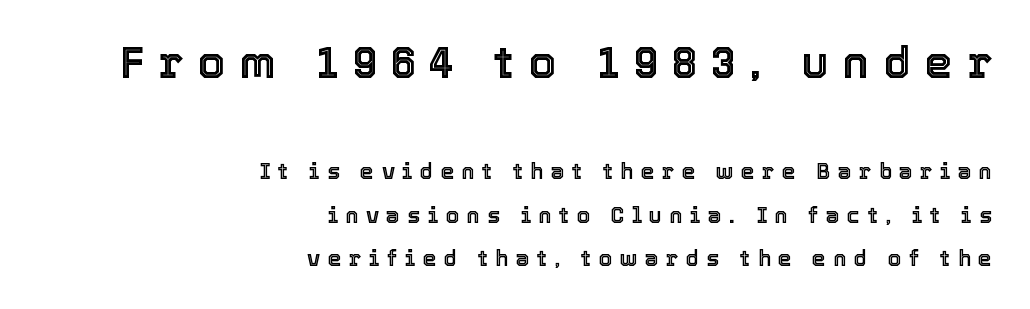
{"italic": "no", "width": "normal", "x_height": "medium", "monospaced": "no", "underline": "no", "align": "right", "line_spacing": "loose", "line_spacing_ratio": 1.96, "letter_spacing": "wide", "letter_spacing_em": 0.33, "larger_block": "first", "size_ratio": 2.0, "glyph_px": 44}
